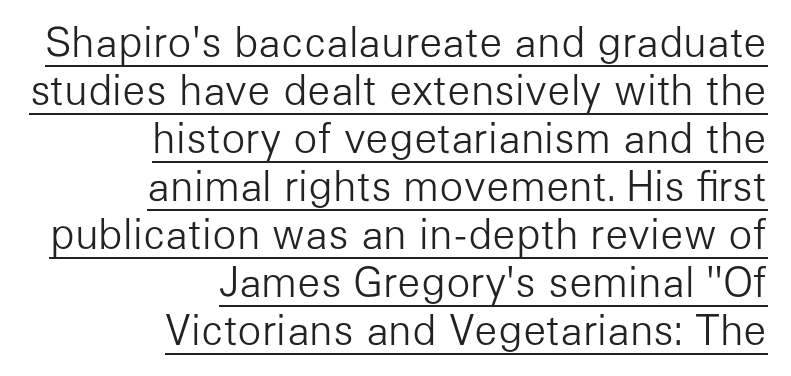
A rule runs beneath these lines of type. Quick note: not italic, upright. Do the characters align in a grid? No, the font is proportional. Each stroke keeps to a modest, everyday thickness or less. There is no visible air inserted between adjacent glyphs. No feet cap the strokes, marking this as sans-serif type.
